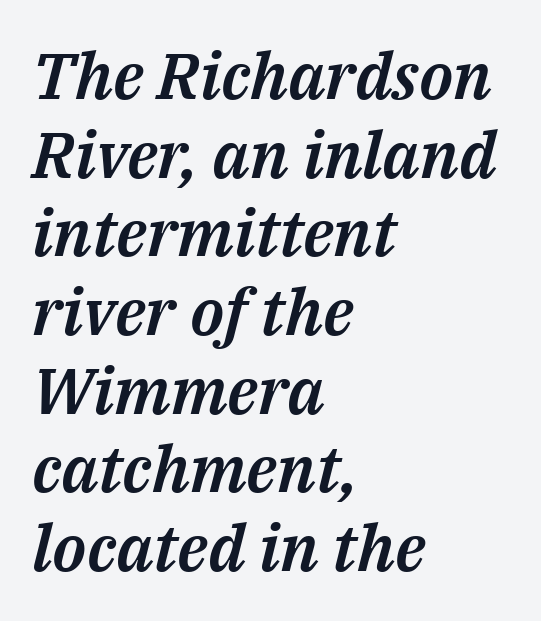
The image shows 65 px text type, italic (leaning right); set left-aligned, line spacing 1.21x, normal letter spacing, not underlined; medium stroke contrast and a medium x-height.
